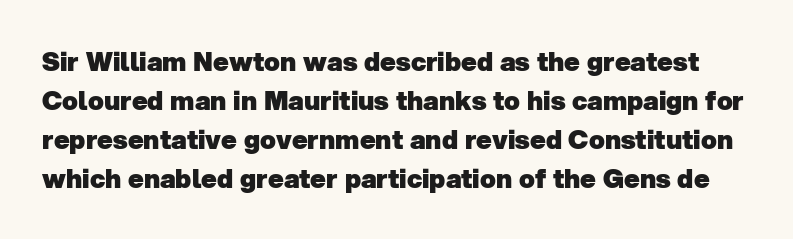
{"bold": "yes", "underline": "no", "line_spacing": "normal", "line_spacing_ratio": 1.5, "letter_spacing": "normal", "letter_spacing_em": 0.0, "glyph_px": 26}
